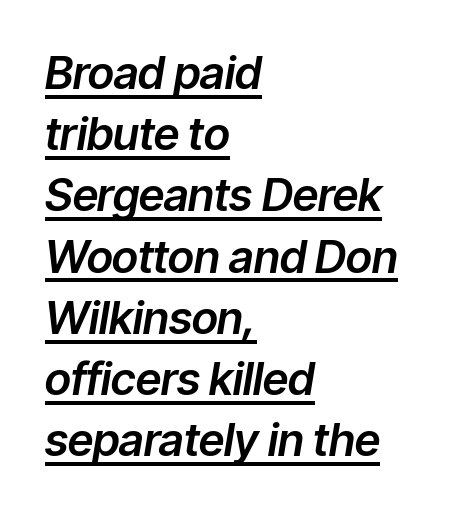
Q: Is the text italic (slanted)? A: Yes, it leans right by about 9 degrees.
Q: Is the text underlined? A: Yes.
Q: How is the paragraph aligned? A: Left-aligned.
Q: Is the spacing between letters normal or unusually wide? A: Normal.
Q: Is the spacing between lines tight, normal or loose? A: Normal.
Q: Width (condensed, normal, or wide)? A: Normal.
Q: Stroke contrast? A: Low.
Q: x-height? A: Medium.
Q: Monospaced? A: No.
